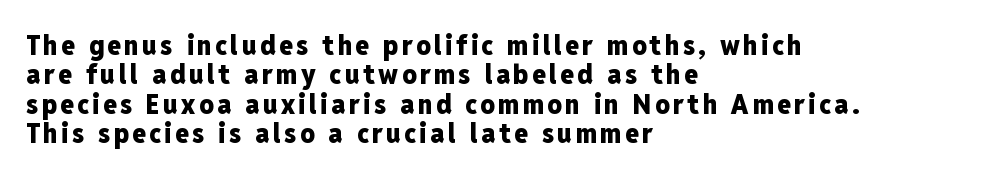
Q: Is the text bold? A: Yes.
Q: Is the text italic (slanted)? A: No, it is upright.
Q: Is the typeface a serif or a sans-serif typeface? A: Sans-serif.
Q: Is the text underlined? A: No.
Q: How is the paragraph aligned? A: Left-aligned.
Q: Is the spacing between lines tight, normal or loose? A: Tight.
Q: Width (condensed, normal, or wide)? A: Condensed.
Q: Stroke contrast? A: Low.
Q: x-height? A: Medium.
Q: Monospaced? A: No.
